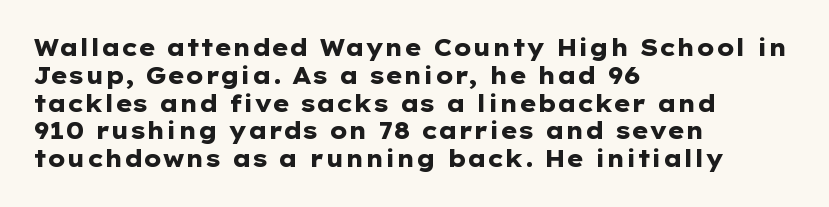
Short and long lines alike share a common starting point at left. Unlike italic type, these characters show no tilt at all. The passage shown is emphatically bold. The face used here is rendered with its standard letterfit. The space beneath each line is pristine and unruled.
